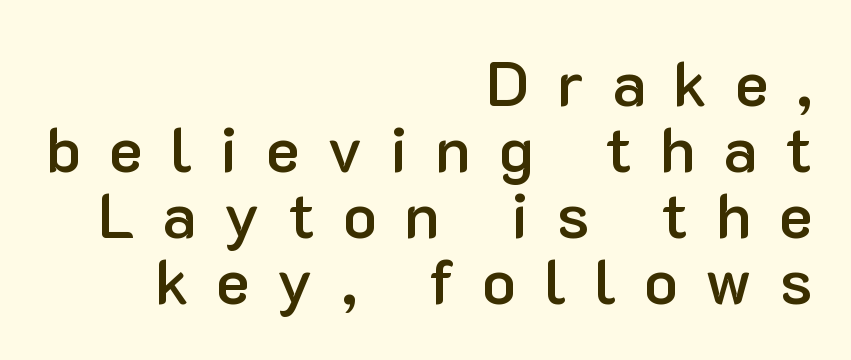
Q: Is the text bold? A: Semi-bold.
Q: Is the text italic (slanted)? A: No, it is upright.
Q: Is the typeface a serif or a sans-serif typeface? A: Sans-serif.
Q: Is the text underlined? A: No.
Q: How is the paragraph aligned? A: Right-aligned.
Q: Is the spacing between letters normal or unusually wide? A: Unusually wide.
Q: Is the spacing between lines tight, normal or loose? A: Tight.
Q: Width (condensed, normal, or wide)? A: Normal.
Q: Stroke contrast? A: Low.
Q: x-height? A: Medium.
Q: Monospaced? A: No.
